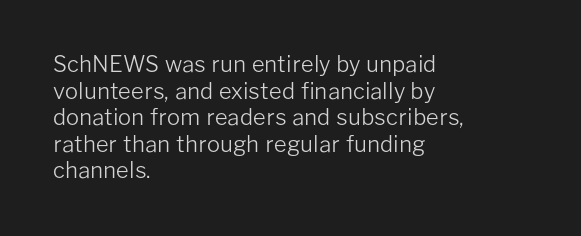
The face used here is rendered with its standard letterfit. The rag falls on the right side of this text block. The typeface has the unassuming heft of standard copy or less. Italic: no, the glyphs are upright roman.
